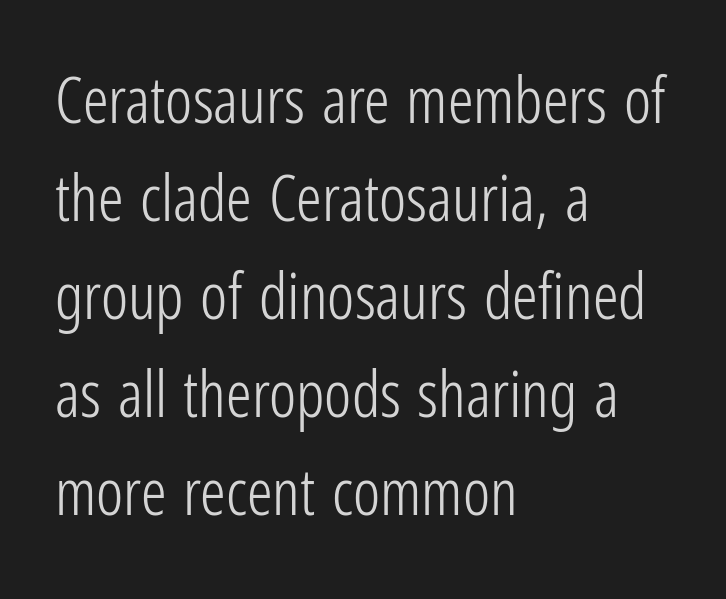
{"serif": "no", "italic": "no", "bold": "no", "weight": "light", "width": "condensed", "stroke_contrast": "low", "x_height": "medium", "monospaced": "no", "underline": "no", "align": "left", "line_spacing": "normal", "line_spacing_ratio": 1.53, "letter_spacing": "normal", "letter_spacing_em": 0.0, "glyph_px": 64}
